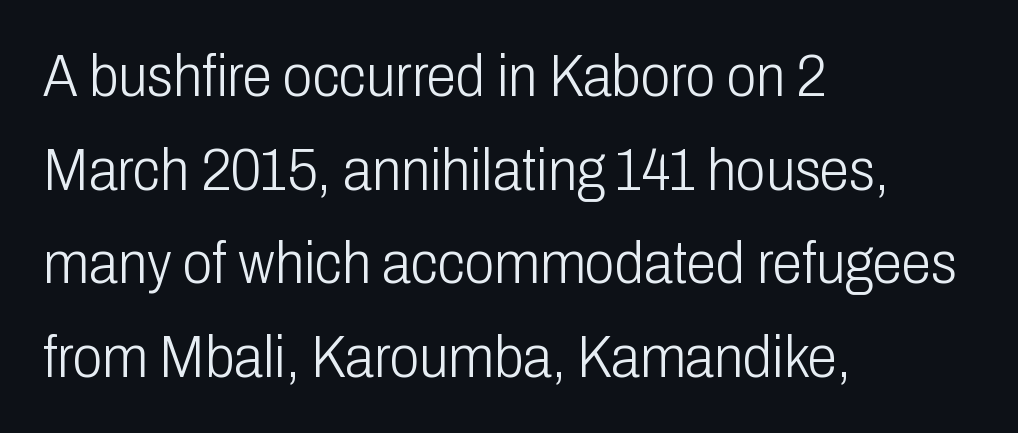
The image shows 60 px light, condensed sans-serif type, upright; set left-aligned, normal line spacing (1.56x), normal letter spacing, not underlined; low stroke contrast and a medium x-height.
